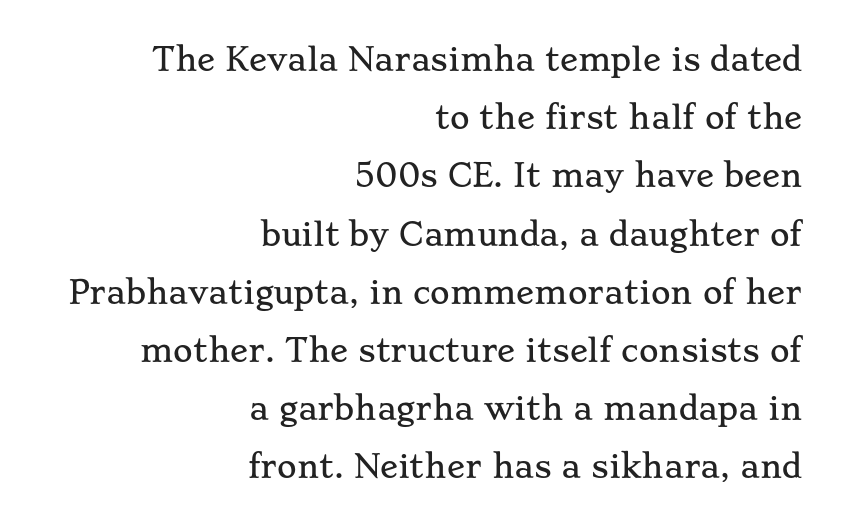
The image shows 30 px wide serif type, upright; set right-aligned, loose line spacing (1.94x), normal letter spacing, not underlined; low stroke contrast and a small x-height.
